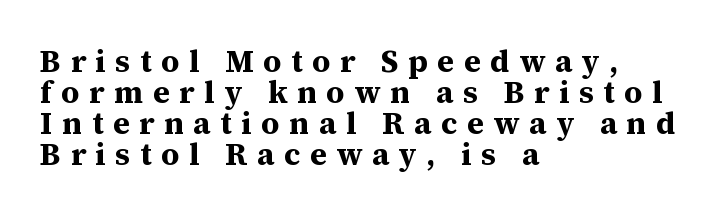
The image shows 31 px bold serif type, upright; set left-aligned, tight line spacing (1.0x), unusually wide letter spacing (+0.31 em), not underlined; medium stroke contrast and a medium x-height.
